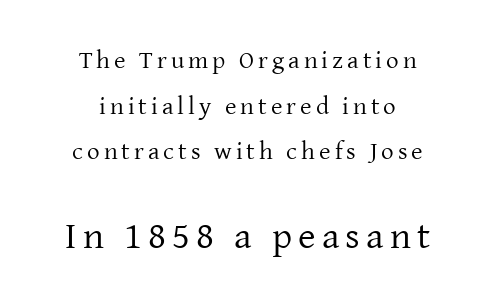
The image shows 38 px regular-weight serif type, upright; set centered, line spacing 1.83x, not underlined; the second (bottom) block is 1.52x larger; low stroke contrast and a medium x-height.
